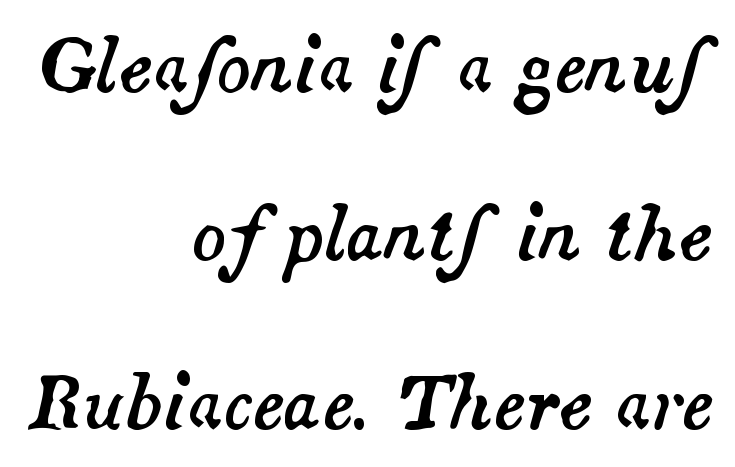
The image shows 71 px text type, italic (leaning right); set right-aligned, loose line spacing (2.37x), normal letter spacing, not underlined; medium stroke contrast and a small x-height.
